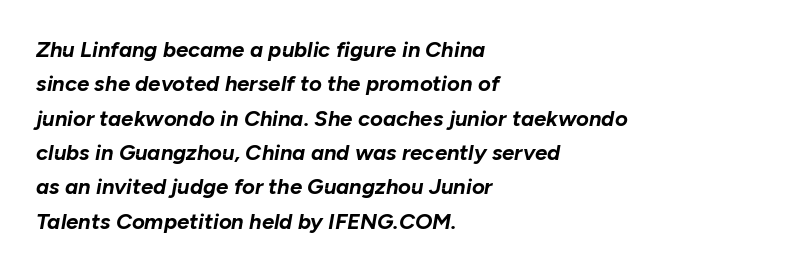
Tall strokes in this sample are angled rather than plumb. The line-height multiplier appears to be the usual default. No word sits above an underline. This sample uses plain, unmodified letter spacing. Left-aligned paragraph, ragged on the right. You'd pick this weight for a headline — it's a proper bold.
